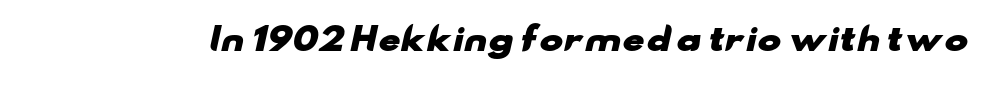
{"serif": "no", "bold": "yes", "weight": "heavy", "width": "wide", "stroke_contrast": "low", "x_height": "small", "monospaced": "no", "underline": "no", "letter_spacing": "normal", "letter_spacing_em": 0.0, "glyph_px": 32}
